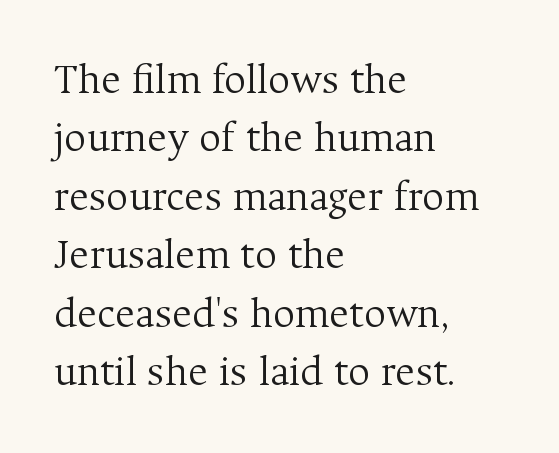
Left-aligned paragraph, ragged on the right. Students, observe: this is what conventionally led text looks like. Nothing heavy about these letters — not bold at all. Do the characters align in a grid? No, the font is proportional. In terms of posture, this sample is upright. Standard letterfit; no display-style spreading of the glyphs.
